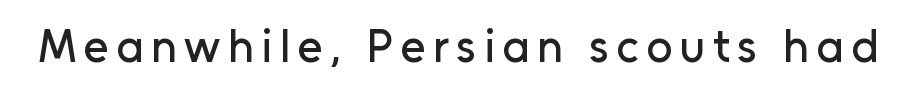
The image shows 46 px sans-serif type, upright; set not underlined; low stroke contrast and a medium x-height.
